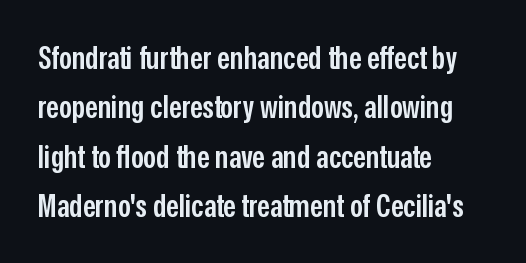
Q: Is the text bold? A: Semi-bold.
Q: Is the text italic (slanted)? A: No, it is upright.
Q: Is the typeface a serif or a sans-serif typeface? A: Sans-serif.
Q: Is the text underlined? A: No.
Q: How is the paragraph aligned? A: Left-aligned.
Q: Is the spacing between letters normal or unusually wide? A: Normal.
Q: Is the spacing between lines tight, normal or loose? A: Normal.
Q: Width (condensed, normal, or wide)? A: Condensed.
Q: Stroke contrast? A: Low.
Q: x-height? A: Medium.
Q: Monospaced? A: No.
